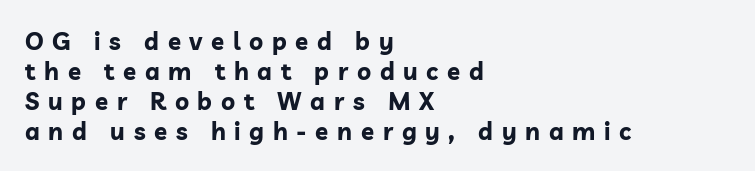
Someone cranked the tracking dial way up on this one. In CSS terms this would be text-align: left. The block of text has a typical density, with ordinary space between rows. Weight: bold. The string is rendered with underlining switched off.
